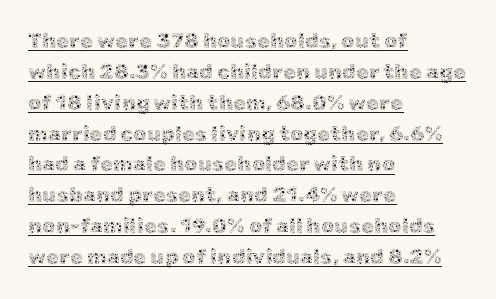
In designer terms, the underline attribute is active on this setting. Compared with a centered layout, this one pins lines to the left instead. Leading: standard. The letterforms sit at book weight or below. The horizontal fit of the characters is conventional and even.
